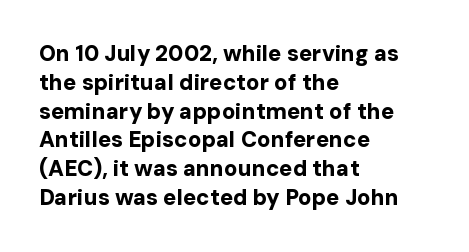
Q: Is the text bold? A: Yes.
Q: Is the text italic (slanted)? A: No, it is upright.
Q: Is the text underlined? A: No.
Q: How is the paragraph aligned? A: Left-aligned.
Q: Is the spacing between letters normal or unusually wide? A: Normal.
Q: Is the spacing between lines tight, normal or loose? A: Normal.
